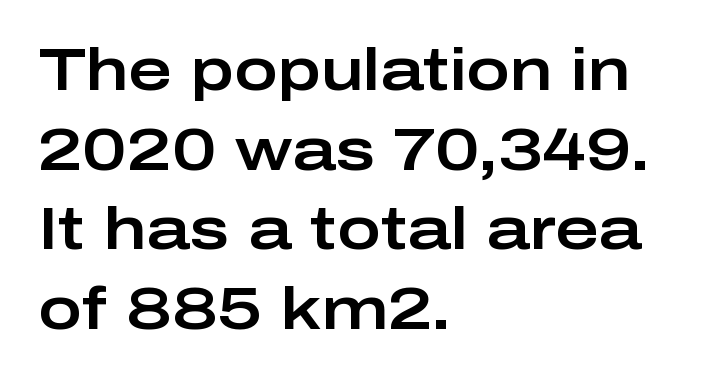
The gap between lines stays unmarked. These lines sit exactly where default settings would place them. In terms of letterform style, serifs are entirely absent. A typesetter would call this proportional, since set widths differ per character. The letters stand straight up with perfectly vertical stems. This sample is left-justified, so line endings fall wherever the words run out.
